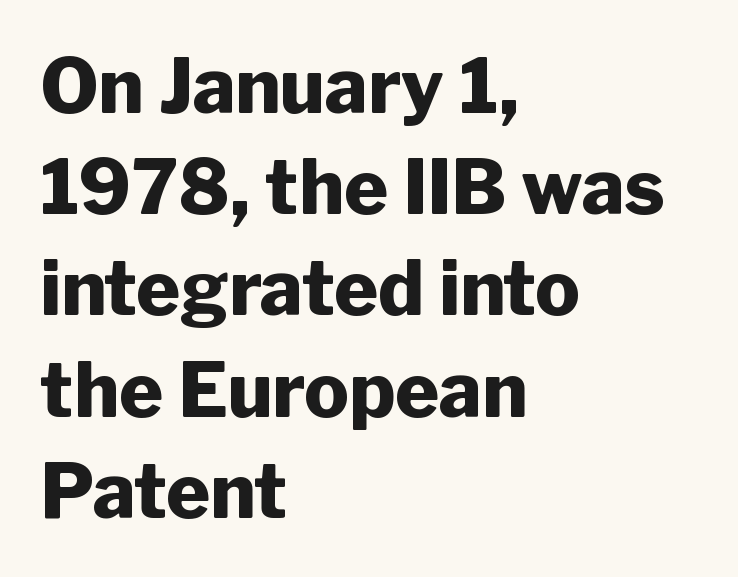
{"serif": "no", "italic": "no", "bold": "yes", "weight": "heavy", "width": "normal", "stroke_contrast": "low", "x_height": "medium", "monospaced": "no", "underline": "no", "align": "left", "line_spacing": "normal", "line_spacing_ratio": 1.35, "letter_spacing": "normal", "letter_spacing_em": 0.0, "glyph_px": 75}
